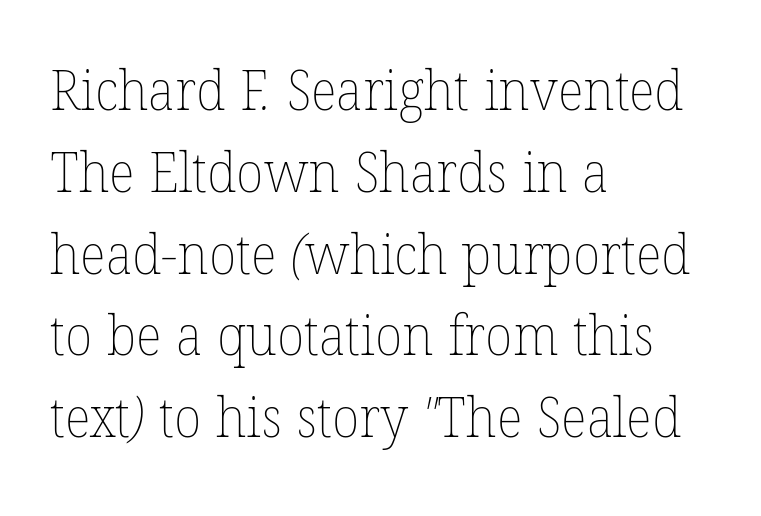
Q: Is the text bold? A: No.
Q: Is the text underlined? A: No.
Q: How is the paragraph aligned? A: Left-aligned.
Q: Is the spacing between letters normal or unusually wide? A: Normal.
Q: Is the spacing between lines tight, normal or loose? A: Normal.
Q: Width (condensed, normal, or wide)? A: Normal.
Q: Stroke contrast? A: Low.
Q: x-height? A: Medium.
Q: Monospaced? A: No.
